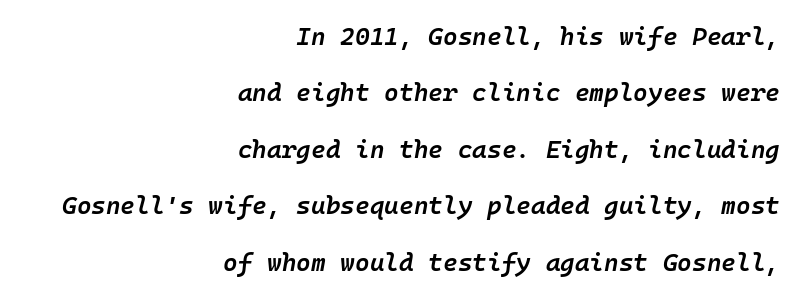
The image shows 25 px text type, italic (leaning right); set right-aligned, loose line spacing (2.26x), normal letter spacing, not underlined.
